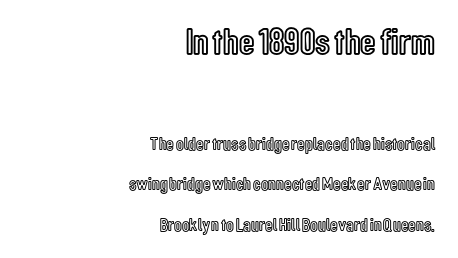
{"italic": "no", "width": "condensed", "x_height": "medium", "monospaced": "no", "underline": "no", "align": "right", "line_spacing": "loose", "line_spacing_ratio": 2.12, "letter_spacing": "normal", "letter_spacing_em": 0.0, "larger_block": "first", "size_ratio": 2.0, "glyph_px": 38}
